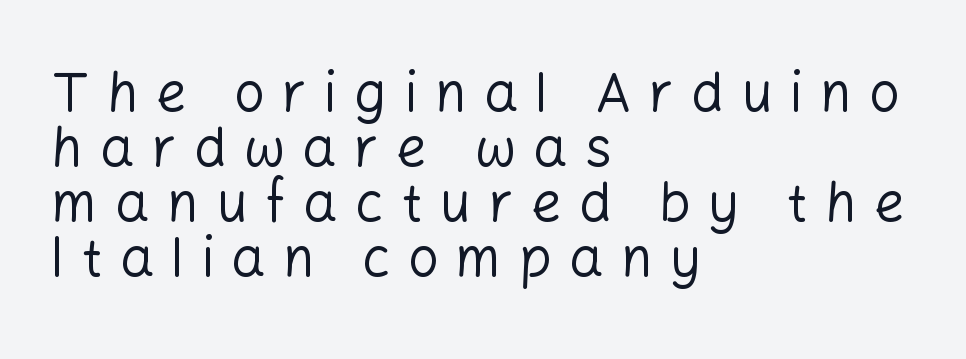
Is this a fixed-width face? No — the glyphs have proportional, varying widths. Characters follow at a spacing far wider than the type designer built in. This is the regular roman posture of the typeface. Is the block centered? No — it sits flush against the left margin.
